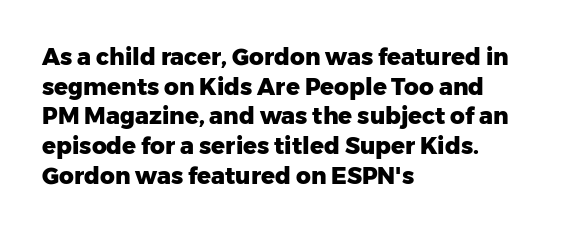
The image shows 23 px bold type, upright; set left-aligned, normal line spacing (1.29x), normal letter spacing, not underlined.
